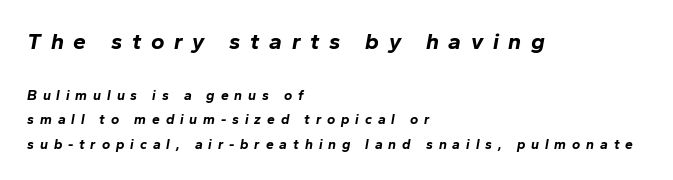
The image shows 23 px bold type, italic (leaning right); set left-aligned, line spacing 1.75x, unusually wide letter spacing (+0.42 em), not underlined; the first (top) block is 1.64x larger.
